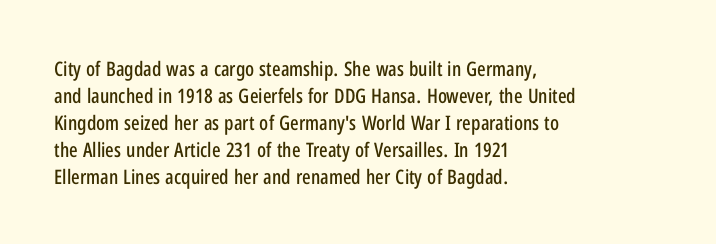
Q: Is the text italic (slanted)? A: No, it is upright.
Q: Is the text underlined? A: No.
Q: How is the paragraph aligned? A: Left-aligned.
Q: Is the spacing between letters normal or unusually wide? A: Normal.
Q: Is the spacing between lines tight, normal or loose? A: Normal.
